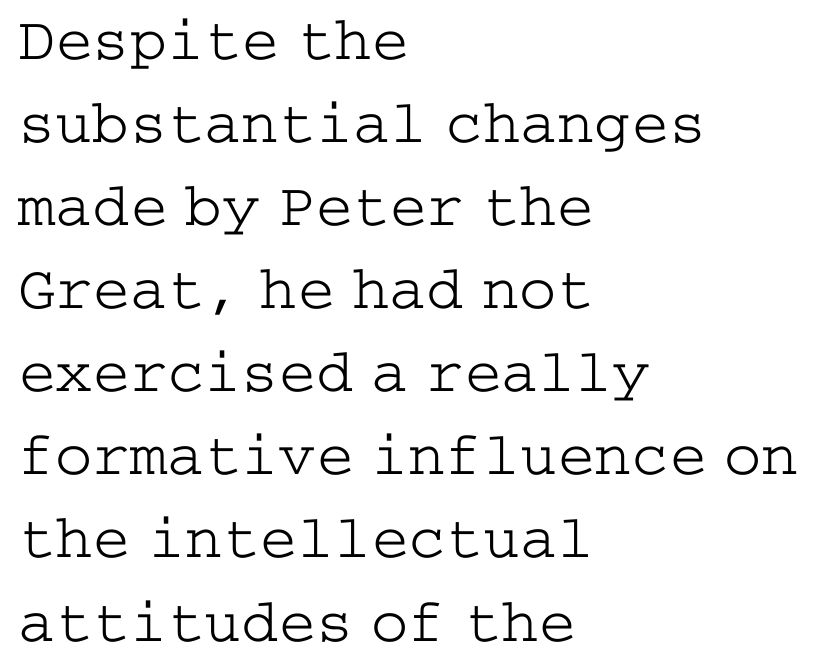
Q: Is the text bold? A: No.
Q: Is the text italic (slanted)? A: No, it is upright.
Q: Is the typeface a serif or a sans-serif typeface? A: Serif.
Q: Is the text underlined? A: No.
Q: How is the paragraph aligned? A: Left-aligned.
Q: Is the spacing between letters normal or unusually wide? A: Normal.
Q: Is the spacing between lines tight, normal or loose? A: Normal.
Q: Width (condensed, normal, or wide)? A: Wide.
Q: Stroke contrast? A: Low.
Q: x-height? A: Medium.
